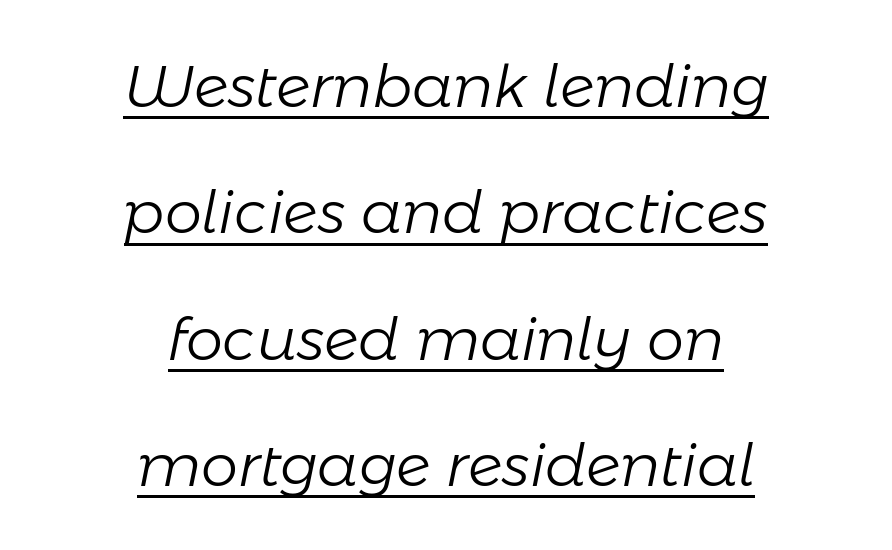
The setting favours the middle, as headings and verse often do. The vertical gap from one line to the next is large. A rule runs beneath these lines of type. Italic: yes, the glyphs are oblique.
